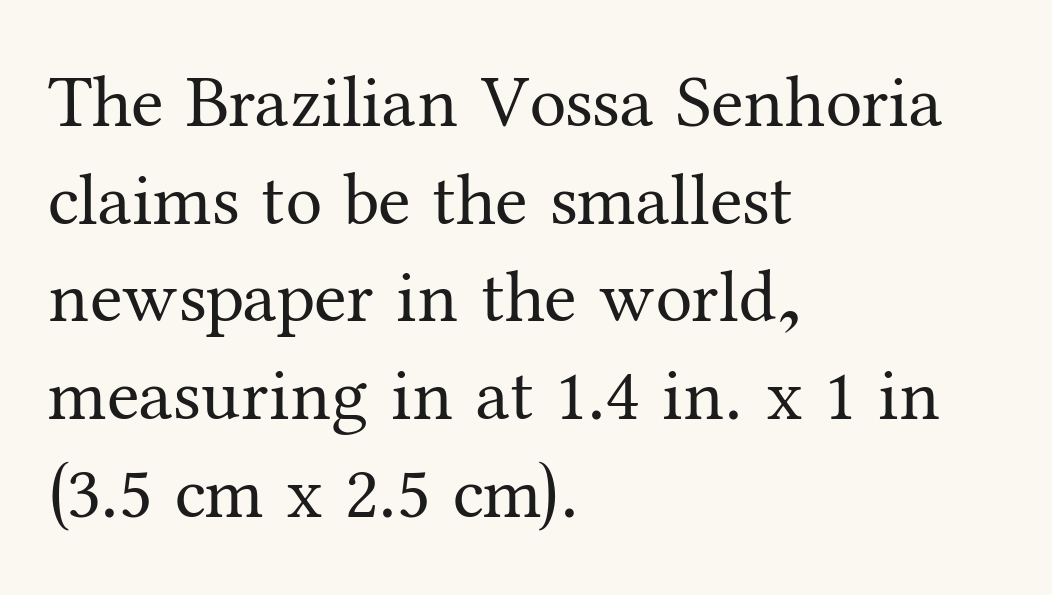
{"serif": "yes", "italic": "no", "bold": "no", "weight": "regular", "width": "normal", "stroke_contrast": "medium", "x_height": "medium", "monospaced": "no", "underline": "no", "align": "left", "line_spacing": "normal", "line_spacing_ratio": 1.32, "letter_spacing": "normal", "letter_spacing_em": 0.0, "glyph_px": 74}
